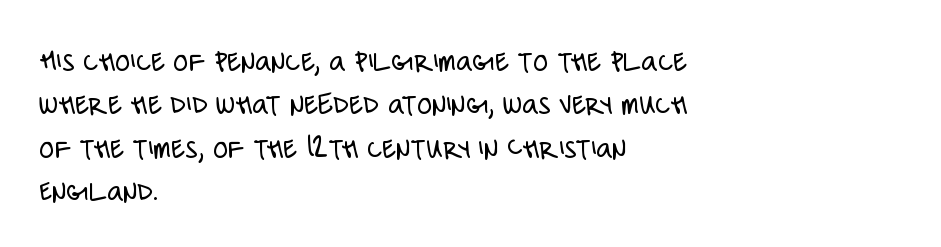
The image shows 31 px light, condensed sans-serif type, upright; set left-aligned, normal line spacing (1.4x), normal letter spacing, not underlined; low stroke contrast and a large x-height.
